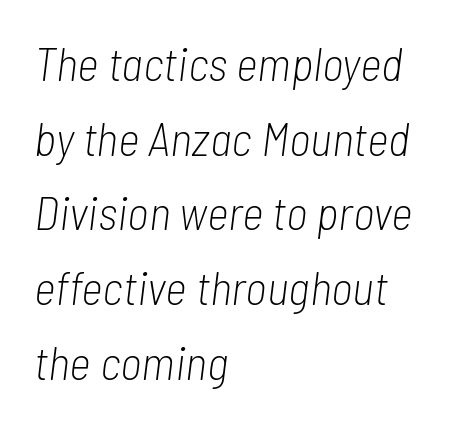
{"italic": "yes", "lean": "right", "slant_degrees": 7, "bold": "no", "weight": "light", "width": "condensed", "stroke_contrast": "low", "x_height": "medium", "monospaced": "no", "underline": "no", "align": "left", "line_spacing": "normal", "line_spacing_ratio": 1.59, "letter_spacing": "normal", "letter_spacing_em": 0.0, "glyph_px": 47}
